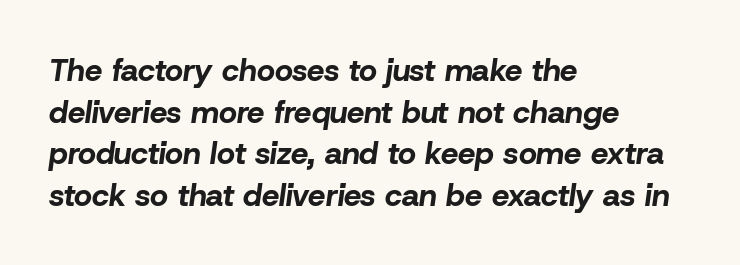
Q: Is the text bold? A: Yes.
Q: Is the text italic (slanted)? A: Yes, it leans right by about 8 degrees.
Q: Is the text underlined? A: No.
Q: How is the paragraph aligned? A: Left-aligned.
Q: Is the spacing between letters normal or unusually wide? A: Normal.
Q: Is the spacing between lines tight, normal or loose? A: Normal.
Q: Width (condensed, normal, or wide)? A: Normal.
Q: Stroke contrast? A: Low.
Q: x-height? A: Medium.
Q: Monospaced? A: No.
